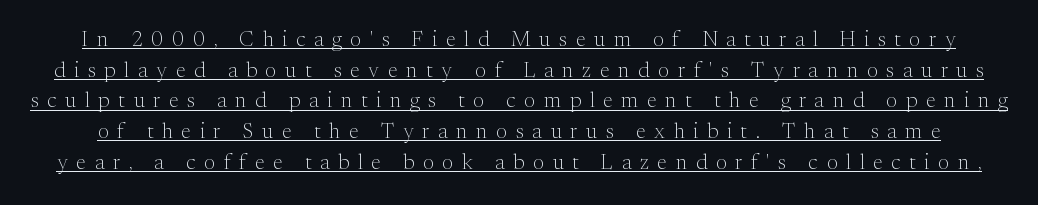
{"italic": "no", "bold": "no", "underline": "yes", "line_spacing": "normal", "line_spacing_ratio": 1.46, "letter_spacing": "wide", "letter_spacing_em": 0.42, "glyph_px": 21}
